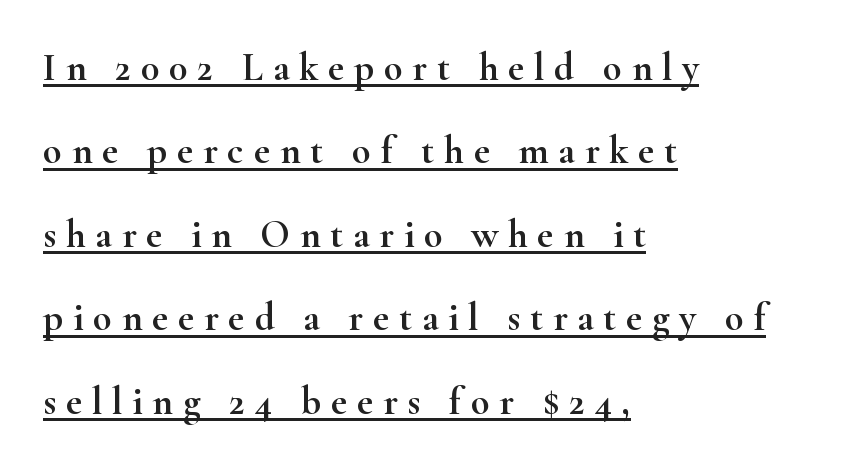
Q: Is the text italic (slanted)? A: No, it is upright.
Q: Is the typeface a serif or a sans-serif typeface? A: Serif.
Q: Is the text underlined? A: Yes.
Q: How is the paragraph aligned? A: Left-aligned.
Q: Is the spacing between letters normal or unusually wide? A: Unusually wide.
Q: Is the spacing between lines tight, normal or loose? A: Loose.
Q: Width (condensed, normal, or wide)? A: Wide.
Q: Stroke contrast? A: High.
Q: x-height? A: Small.
Q: Monospaced? A: No.
